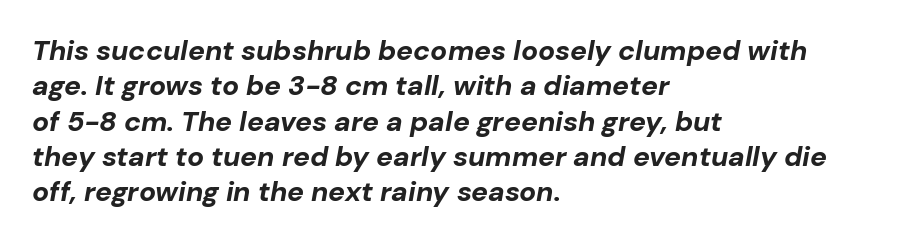
{"italic": "yes", "lean": "right", "slant_degrees": 10, "bold": "yes", "weight": "bold", "width": "normal", "stroke_contrast": "low", "x_height": "medium", "monospaced": "no", "underline": "no", "align": "left", "line_spacing": "normal", "line_spacing_ratio": 1.26, "letter_spacing": "normal", "letter_spacing_em": 0.0, "glyph_px": 28}
